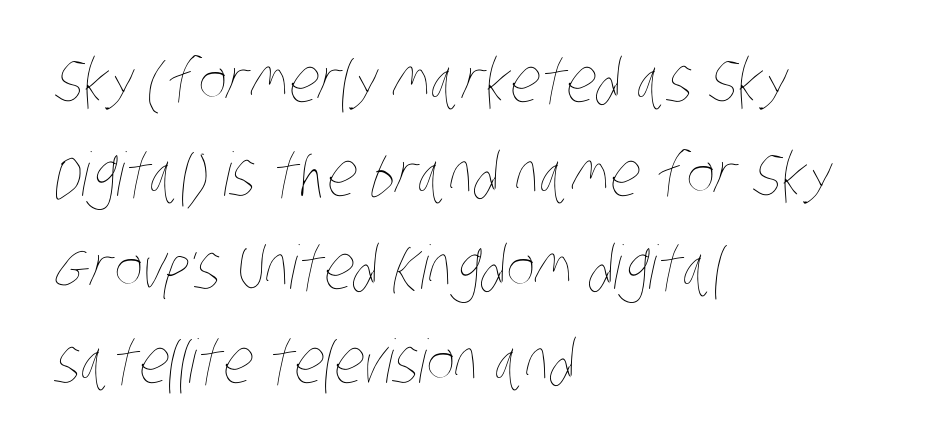
{"bold": "no", "weight": "thin", "width": "condensed", "stroke_contrast": "low", "x_height": "large", "monospaced": "no", "underline": "no", "align": "left", "line_spacing": "normal", "line_spacing_ratio": 1.56, "letter_spacing": "normal", "letter_spacing_em": 0.0, "glyph_px": 60}
